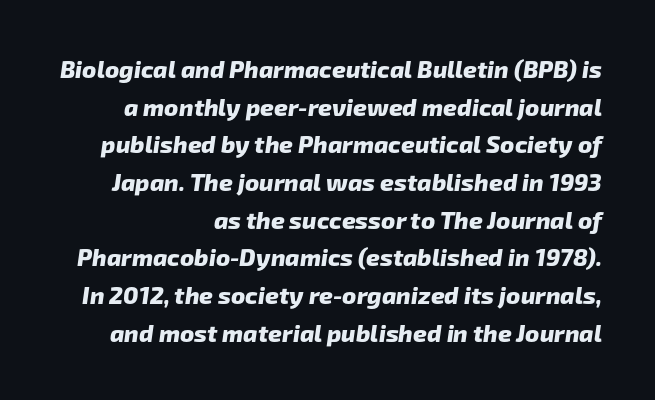
The image shows 24 px bold type; set normal line spacing (1.57x), normal letter spacing, not underlined.
